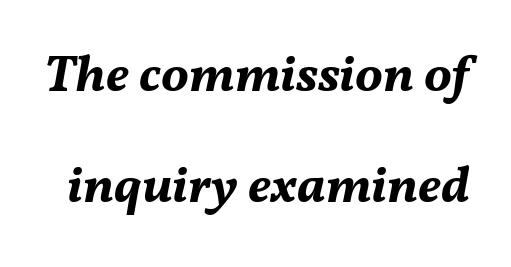
The image shows 52 px bold type, italic (leaning right); set loose line spacing (2.14x), normal letter spacing, not underlined; medium stroke contrast and a medium x-height.
